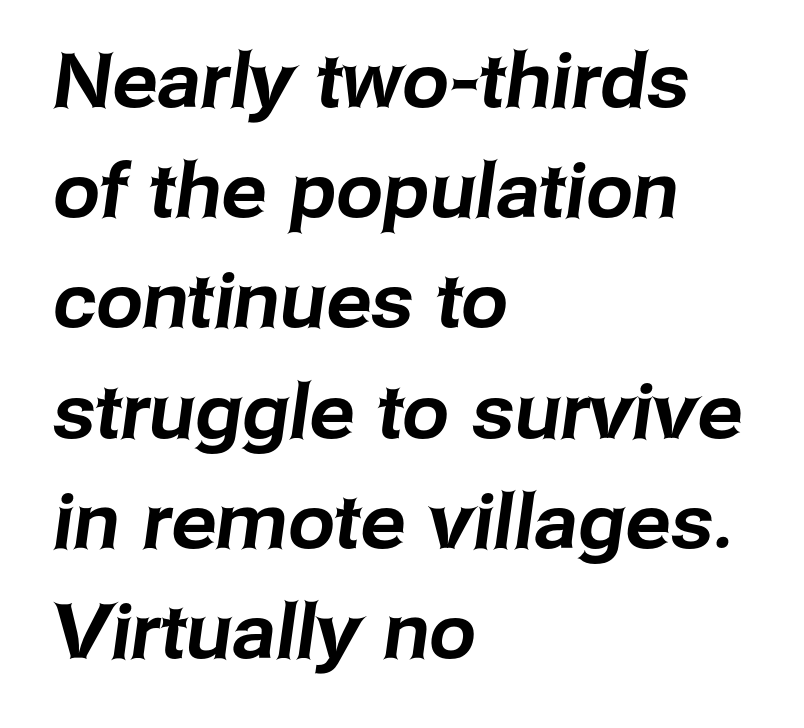
Each word holds together tightly as a unit, with standard inter-letter gaps. Nothing sits at the stroke ends, so this counts as sans-serif. The strip under each line holds only bare page. Line beginnings align vertically; line endings do not.
